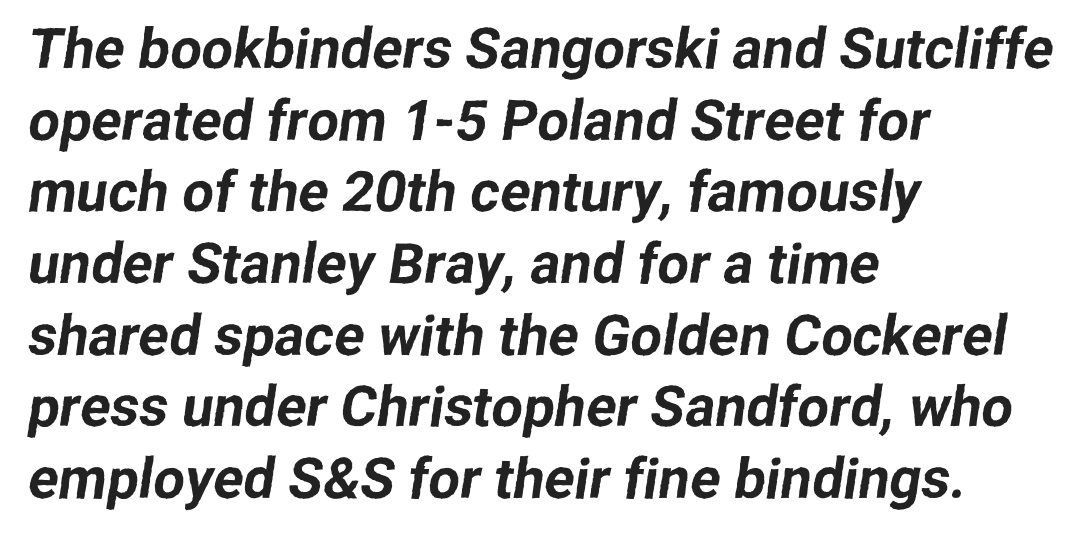
Regarding leading, the lines here are spaced in the standard way. Does the type have serifs? No, each stem ends abruptly. Compared with a centered layout, this one pins lines to the left instead. Note the varied advance widths — an 'i' is clearly narrower than an 'm'. Caption: standard tracking, unaltered.
